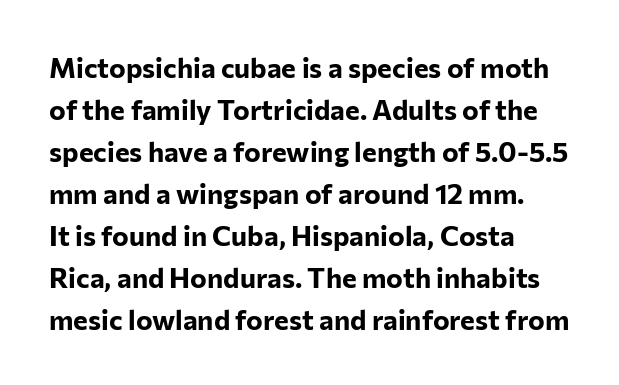
{"serif": "no", "italic": "no", "bold": "yes", "weight": "bold", "width": "normal", "stroke_contrast": "low", "x_height": "medium", "monospaced": "no", "underline": "no", "align": "left", "line_spacing": "normal", "line_spacing_ratio": 1.5, "letter_spacing": "normal", "letter_spacing_em": 0.0, "glyph_px": 28}
